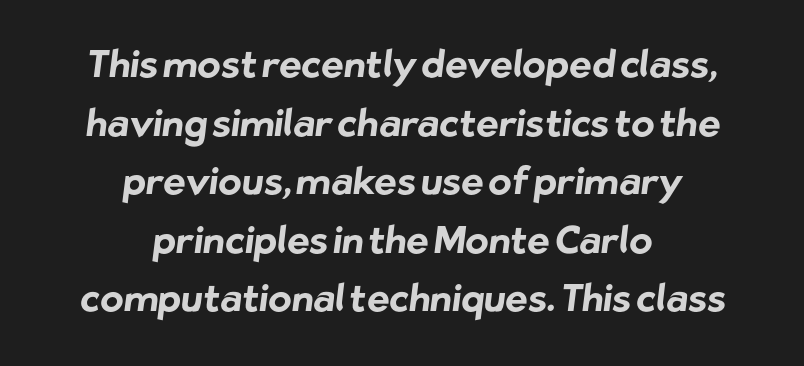
{"serif": "no", "bold": "yes", "weight": "bold", "width": "normal", "stroke_contrast": "low", "x_height": "medium", "monospaced": "no", "underline": "no", "align": "center", "line_spacing": "normal", "line_spacing_ratio": 1.54, "letter_spacing": "normal", "letter_spacing_em": 0.0, "glyph_px": 38}
